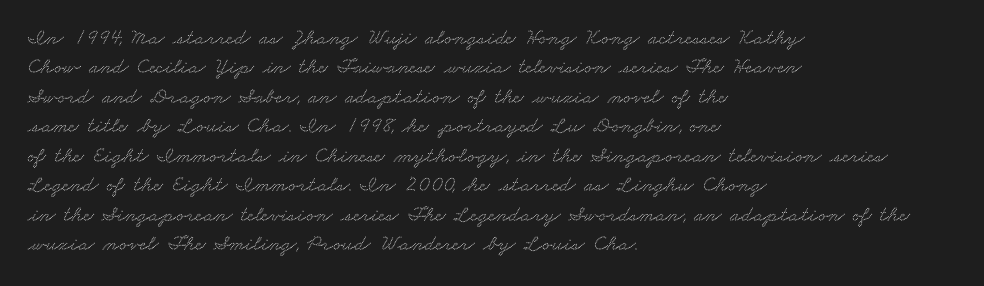
The image shows 22 px text type; set left-aligned, normal line spacing (1.34x), normal letter spacing, not underlined.
